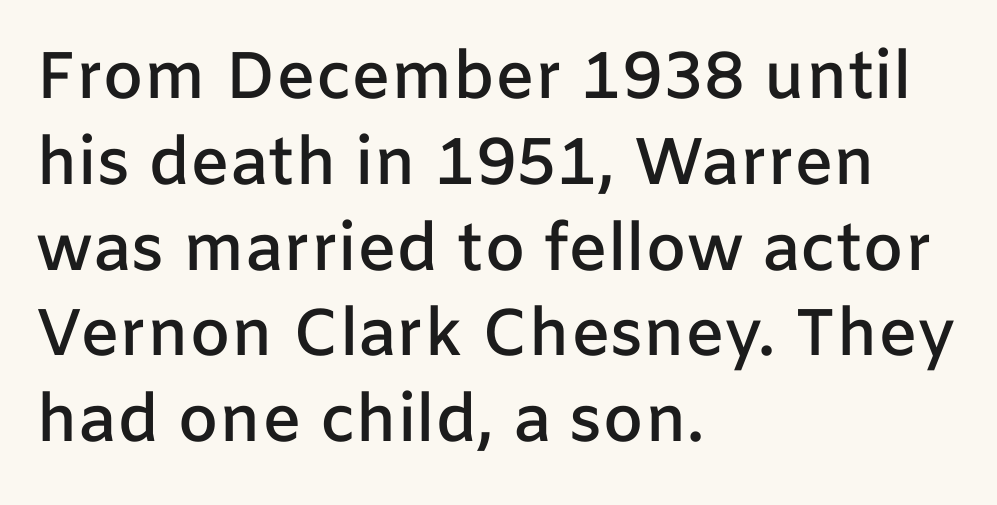
Letter spacing: default. Each glyph is drawn with semibold strokes, heavier than normal yet not fully bold. A typesetter would label this face a sans. Upright lettering throughout. A student would call this left alignment; a typographer would say flush left, rag right. These lines are rendered in a variable-pitch font.
